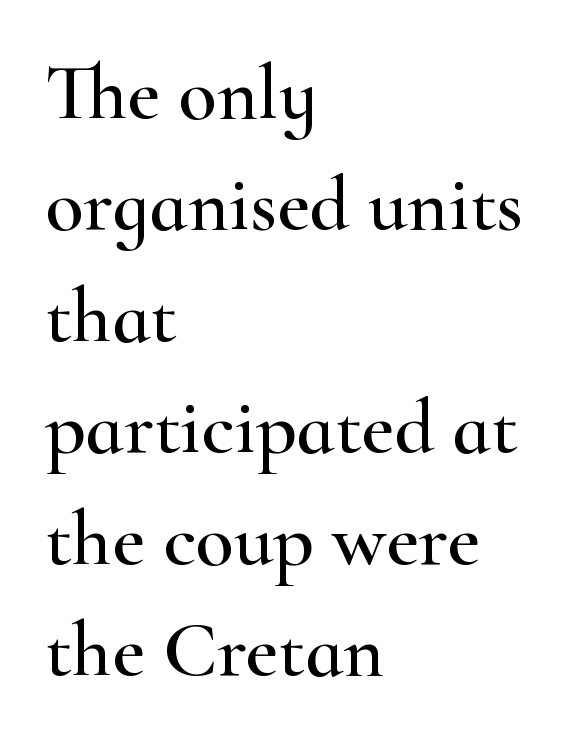
The setting favours the left margin, as ordinary paragraphs usually do. Just letters on the line, the space beneath them empty. The block of text has a typical density, with ordinary space between rows. Quick note: not italic, upright. Nobody touched the tracking dial on this one. You could not count columns in this text — the font is proportionally spaced.
